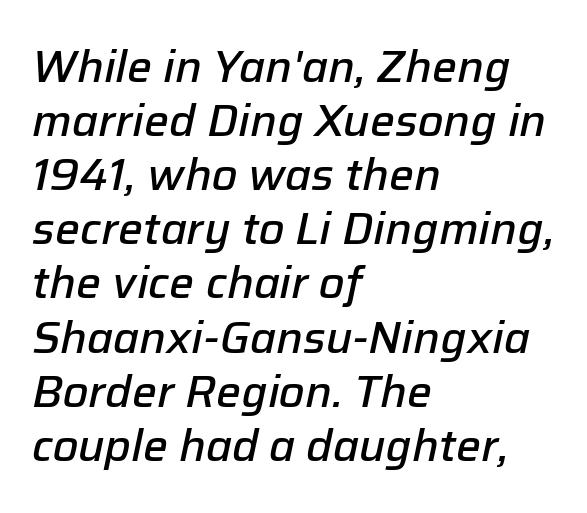
Q: Is the text bold? A: Semi-bold.
Q: Is the text italic (slanted)? A: Yes, it leans right by about 12 degrees.
Q: Is the text underlined? A: No.
Q: How is the paragraph aligned? A: Left-aligned.
Q: Is the spacing between letters normal or unusually wide? A: Normal.
Q: Width (condensed, normal, or wide)? A: Normal.
Q: Stroke contrast? A: Low.
Q: x-height? A: Medium.
Q: Monospaced? A: No.
